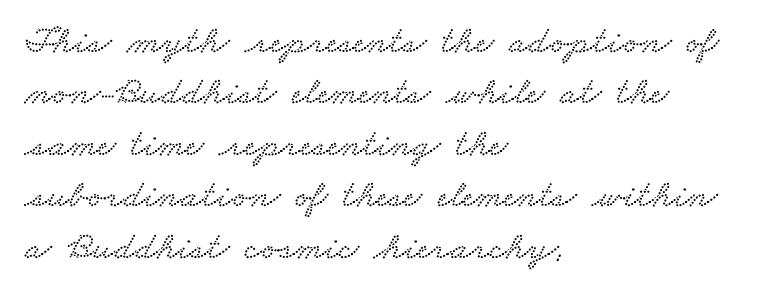
The image shows 39 px wide serif type; set left-aligned, normal line spacing (1.32x), normal letter spacing, not underlined; low stroke contrast and a small x-height.
